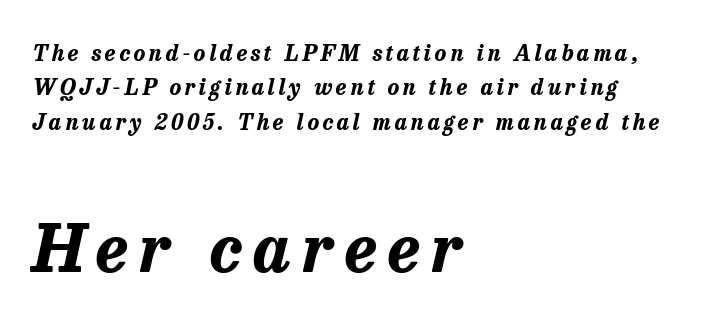
The image shows 66 px bold type, italic (leaning right); set left-aligned, normal line spacing (1.56x), not underlined; the second (bottom) block is 3.0x larger; low stroke contrast and a medium x-height.
